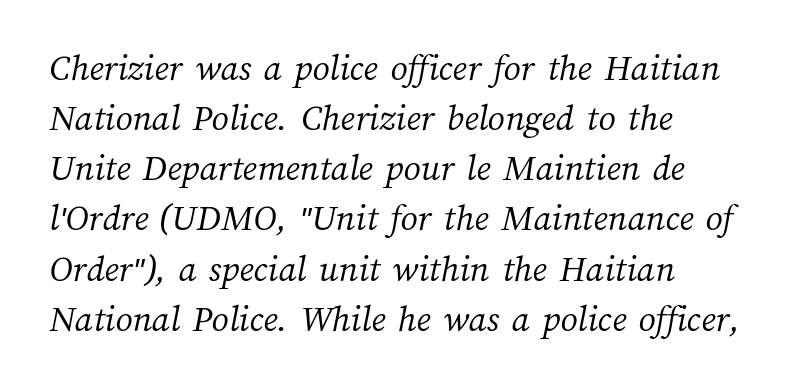
Q: Is the text bold? A: No.
Q: Is the text underlined? A: No.
Q: How is the paragraph aligned? A: Left-aligned.
Q: Is the spacing between letters normal or unusually wide? A: Normal.
Q: Is the spacing between lines tight, normal or loose? A: Normal.
Q: Width (condensed, normal, or wide)? A: Normal.
Q: Stroke contrast? A: Medium.
Q: x-height? A: Medium.
Q: Monospaced? A: No.
